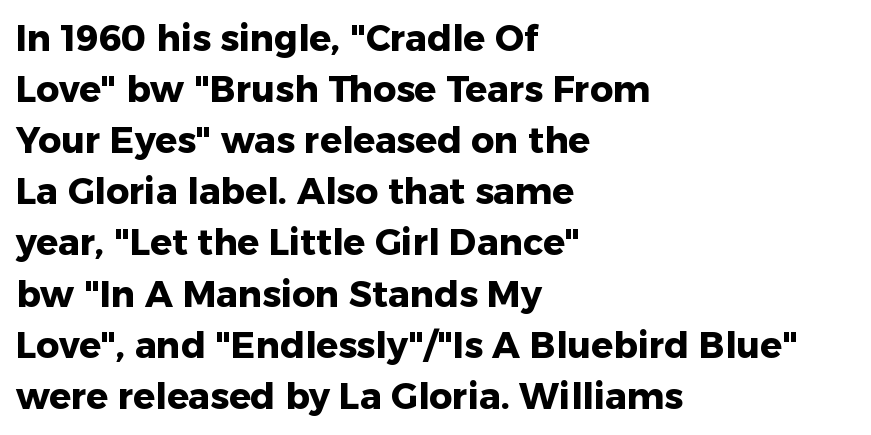
The image shows 36 px heavy sans-serif type, upright; set left-aligned, normal line spacing (1.42x), normal letter spacing, not underlined; low stroke contrast and a medium x-height.
